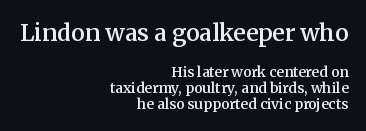
Q: Is the text bold? A: Semi-bold.
Q: Is the text italic (slanted)? A: No, it is upright.
Q: Is the text underlined? A: No.
Q: How is the paragraph aligned? A: Right-aligned.
Q: Is the spacing between letters normal or unusually wide? A: Normal.
Q: Is the spacing between lines tight, normal or loose? A: Tight.
Q: Which block of text is set in a larger size, the first (top) or the second (bottom)? A: The first (top) one.
